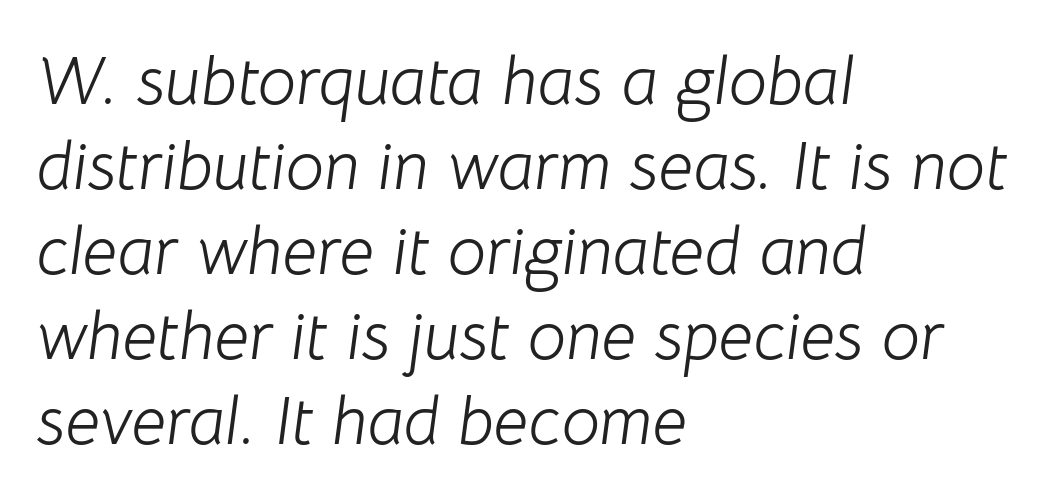
The image shows 68 px light type, italic (leaning right); set left-aligned, normal line spacing (1.25x), normal letter spacing, not underlined; low stroke contrast and a medium x-height.
